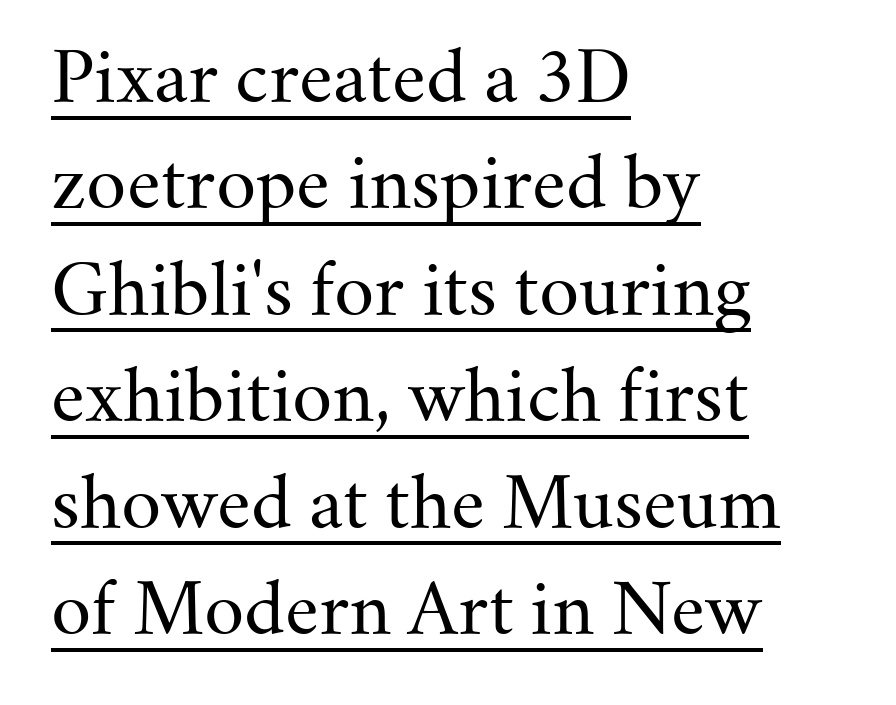
{"serif": "yes", "italic": "no", "bold": "no", "weight": "regular", "width": "normal", "stroke_contrast": "medium", "x_height": "small", "monospaced": "no", "underline": "yes", "align": "left", "line_spacing": "normal", "line_spacing_ratio": 1.52, "letter_spacing": "normal", "letter_spacing_em": 0.0, "glyph_px": 70}
